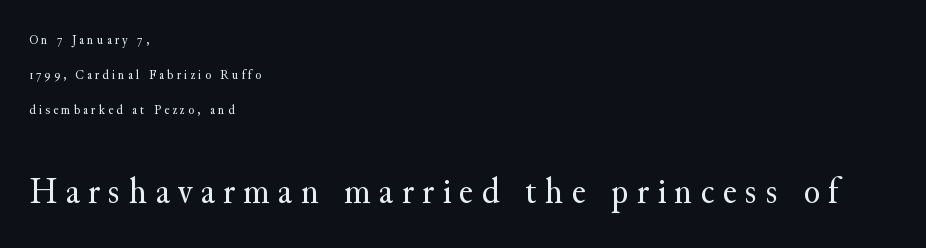
The image shows 38 px regular-weight serif type, upright; set left-aligned, loose line spacing (2.49x), unusually wide letter spacing (+0.22 em), not underlined; the second (bottom) block is 2.71x larger; medium stroke contrast and a small x-height.
